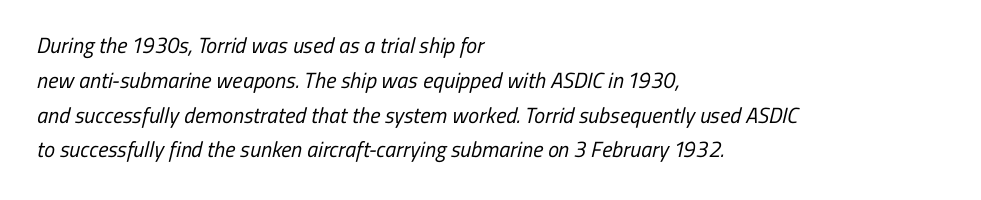
{"bold": "no", "underline": "no", "align": "left", "line_spacing": "normal", "line_spacing_ratio": 1.58, "letter_spacing": "normal", "letter_spacing_em": 0.0, "glyph_px": 22}
